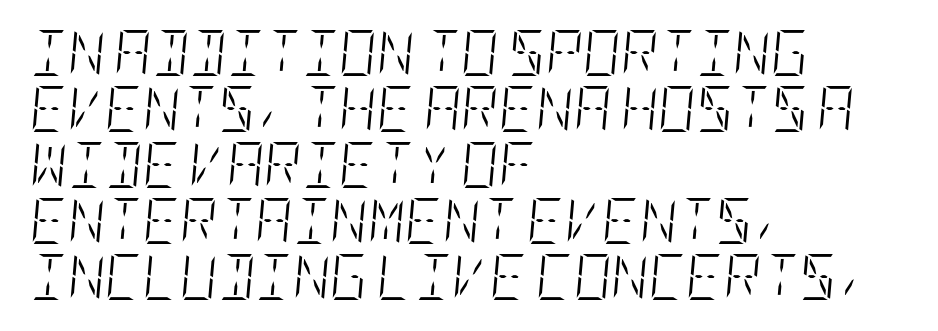
Reading down the block, your eye returns to a fixed left position each line. A quiet, ordinary-to-light weight characterises the typeface. A typesetter would mark this as italic. Words appear dense and cohesive because spacing is normal. Letters rest on an invisible, unmarked baseline.
